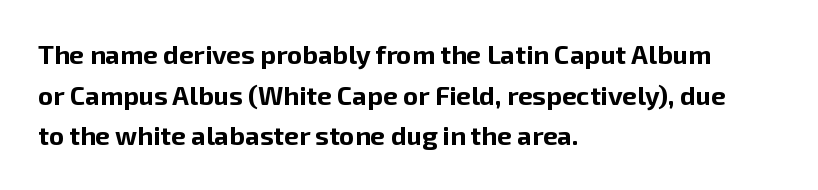
Students, note that the glyphs here touch the page at normal intervals. Lines of text with bare space underneath. Short and long lines alike share a common starting point at left. The font's upright variant was chosen for this text.
